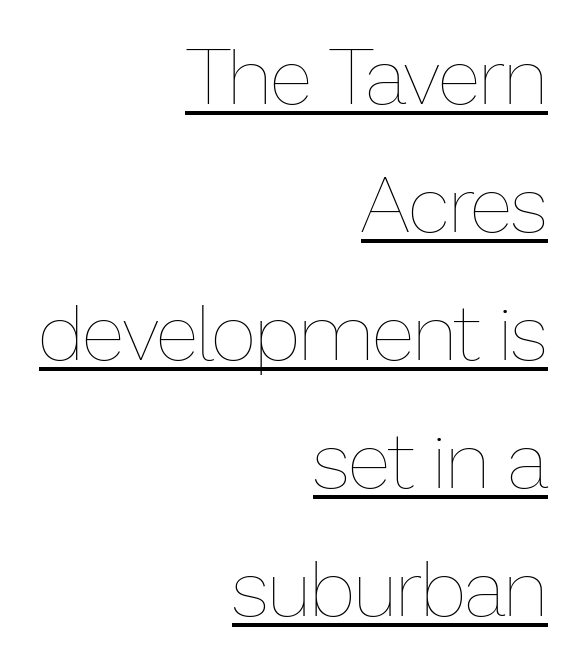
Ordinary non-slanted type is in use. Caption: standard tracking, unaltered. This block has exactly the height ordinary leading produces. Horizontally, the lines are justified to the trailing edge only. Varying glyph widths throughout — classic text-font behaviour.
